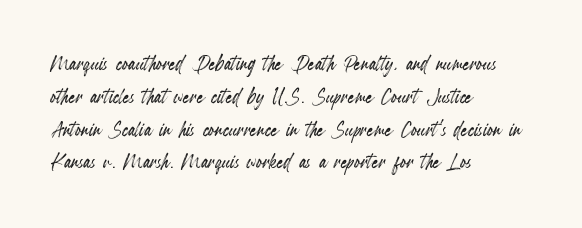
{"underline": "no", "align": "left", "line_spacing": "normal", "line_spacing_ratio": 1.26, "letter_spacing": "normal", "letter_spacing_em": 0.0, "glyph_px": 26}
